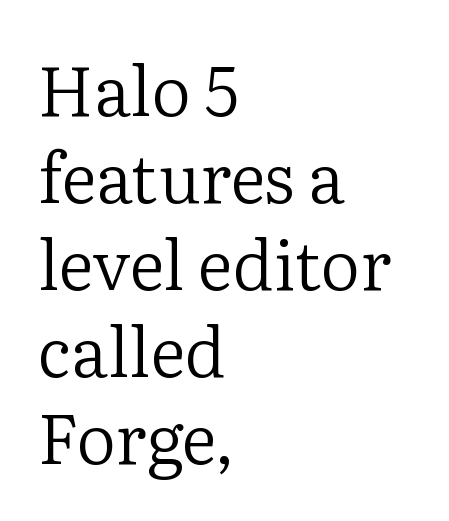
The image shows 69 px regular-weight serif type, upright; set left-aligned, normal line spacing (1.26x), normal letter spacing, not underlined; low stroke contrast and a medium x-height.
